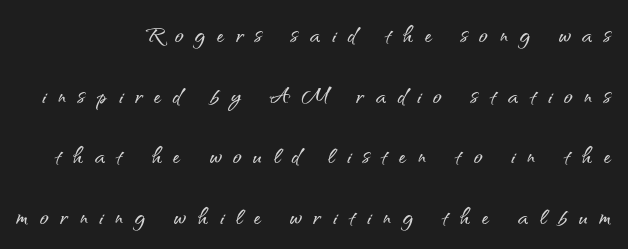
Check where the strokes stop: nothing finishes them off — pure sans. Widely set lines give the paragraph a tall, airy silhouette. Spacing verdict: proportional, widths tailored to each character.
